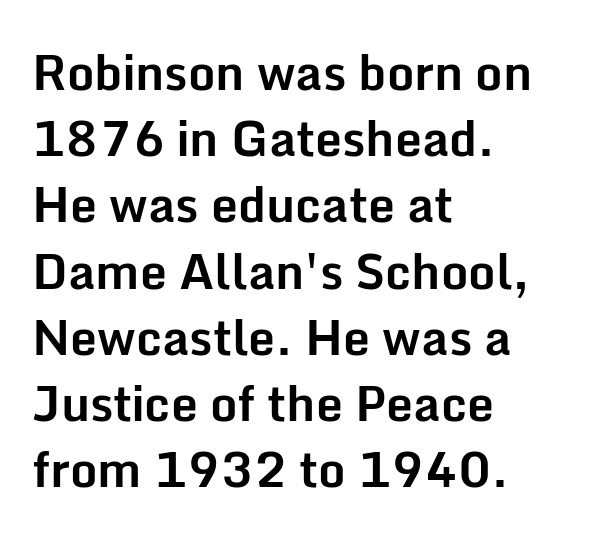
Here the designer chose a conventional face with non-uniform glyph widths. Inter-character spacing is left at the font's built-in metrics. The gap between lines stays unmarked. The rendering uses a bold face; every stroke is thick and dark.
